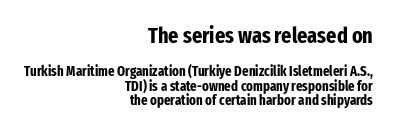
The image shows 22 px bold type, upright; set right-aligned, tight line spacing (1.03x), normal letter spacing, not underlined; the first (top) block is 1.57x larger.
